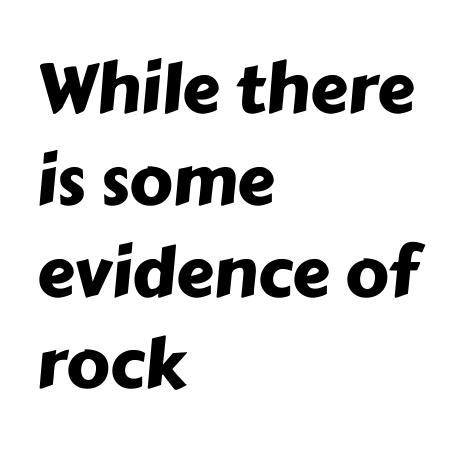
Font category for this specimen: sans-serif. Horizontal bands of white between lines are of average thickness. The setting favours the left margin, as ordinary paragraphs usually do. Has an underline been added? It has not.
